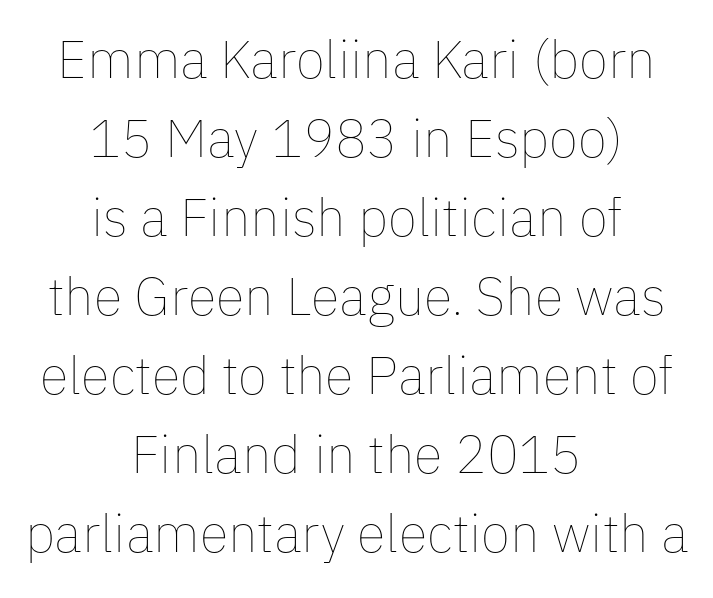
Underline: absent. How are the letters spaced? Ordinarily, with no added tracking. The whitespace from short lines is split evenly between both sides. Is the type heavy? It reads as light-to-regular instead.
